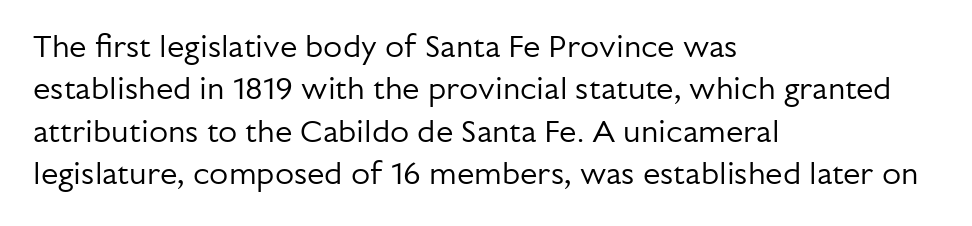
The image shows 31 px regular-weight sans-serif type, upright; set left-aligned, normal line spacing (1.37x), normal letter spacing, not underlined; low stroke contrast and a medium x-height.
